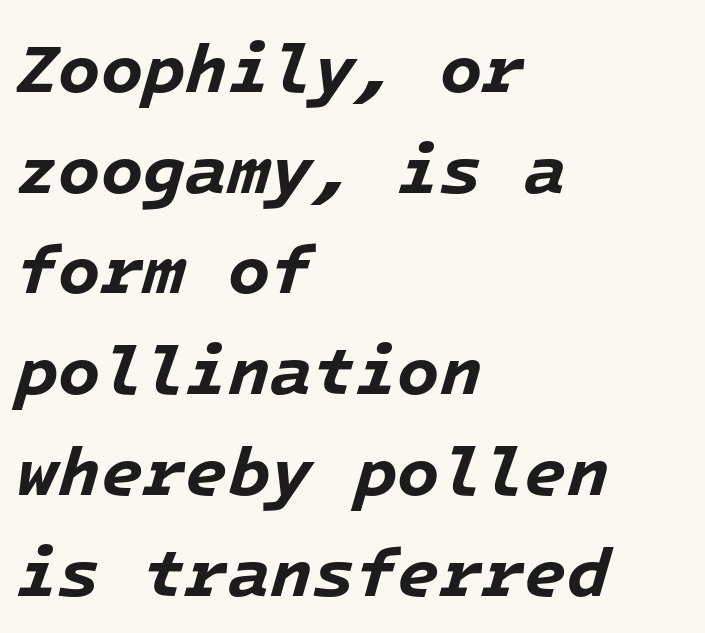
Layout note: lines flush left. Regarding leading, the lines here are spaced in the standard way. The passage shown is emphatically bold. Nothing unusual about the tracking: characters are spaced as the font intends. Each letter, wide or thin by design, is forced into the same width here. Descender tails drop into unmarked territory.
